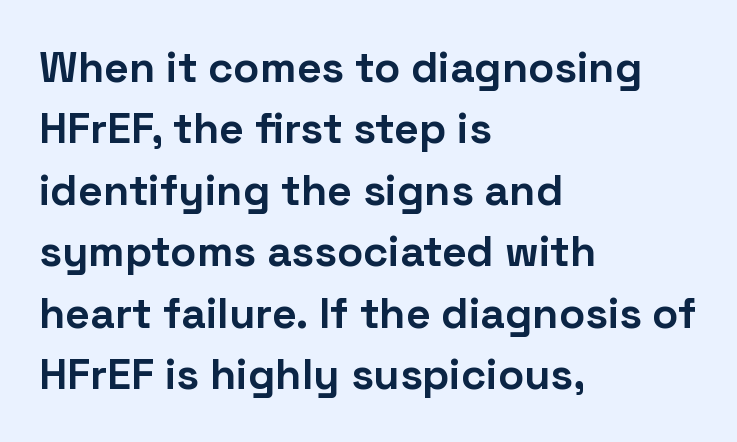
The image shows 43 px bold sans-serif type, upright; set left-aligned, normal line spacing (1.43x), normal letter spacing, not underlined; low stroke contrast and a medium x-height.
